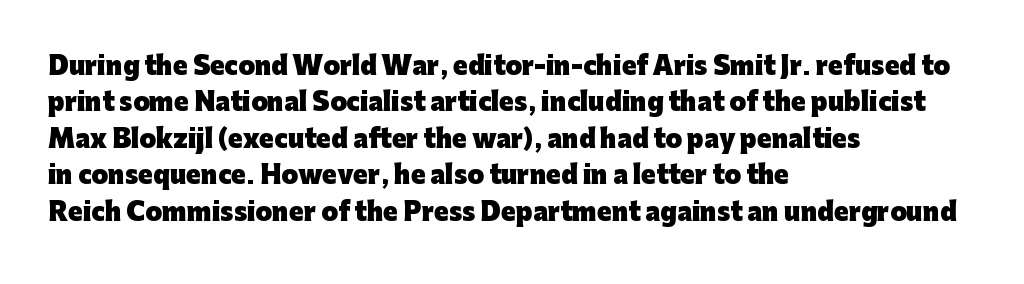
The designer left line spacing at the default. The horizontal fit of the characters is conventional and even. The specimen reads as upright at a glance. The passage shown is not underscored anywhere. The letters are bold, with thick, heavy strokes.
